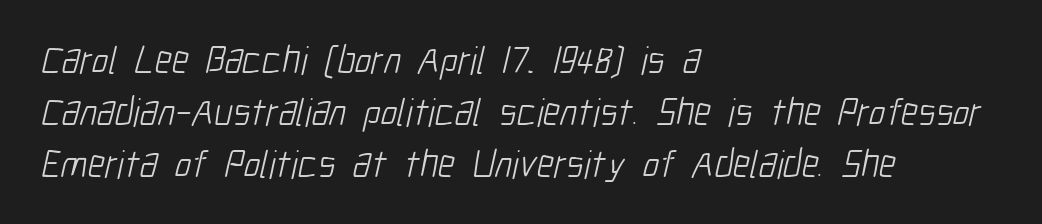
{"serif": "no", "bold": "no", "weight": "light", "width": "condensed", "stroke_contrast": "low", "x_height": "medium", "monospaced": "no", "underline": "no", "align": "left", "line_spacing": "normal", "line_spacing_ratio": 1.33, "letter_spacing": "normal", "letter_spacing_em": 0.0, "glyph_px": 39}
